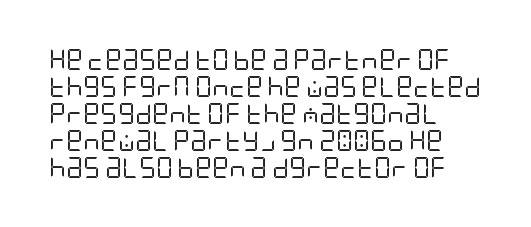
Bold? No — there's no thickening of the strokes. Line spacing here is normal. Here the glyphs are tracked normally, forming tight word shapes. Rule under the text: the space is simply empty. If you drew a line through each stem, it would be perfectly vertical.
